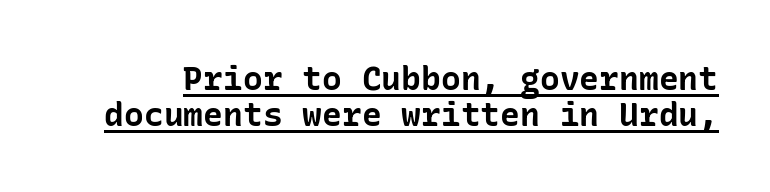
The image shows 33 px bold sans-serif type, upright; set tight line spacing (1.09x), normal letter spacing, underlined; low stroke contrast and a medium x-height.
